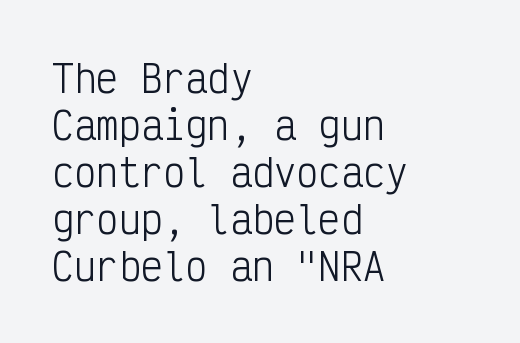
{"serif": "no", "italic": "no", "bold": "no", "weight": "light", "width": "condensed", "stroke_contrast": "low", "x_height": "medium", "monospaced": "yes", "underline": "no", "align": "left", "line_spacing": "normal", "line_spacing_ratio": 1.27, "letter_spacing": "normal", "letter_spacing_em": 0.0, "glyph_px": 37}
